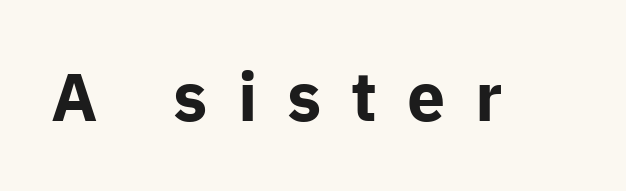
{"serif": "no", "italic": "no", "bold": "yes", "weight": "bold", "width": "normal", "stroke_contrast": "low", "x_height": "medium", "monospaced": "no", "underline": "no", "letter_spacing": "wide", "letter_spacing_em": 0.44, "glyph_px": 68}
